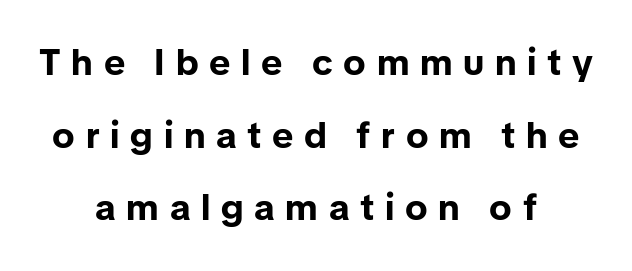
Italic: no, the glyphs are upright roman. The designer dialed line spacing up above the default. Each line is balanced around a shared central axis. Weight check: bold — yes, fully.
